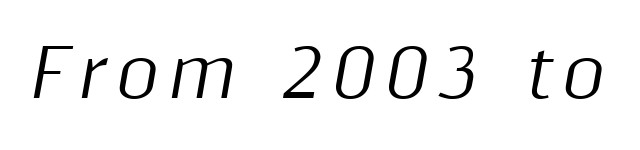
{"italic": "yes", "lean": "right", "slant_degrees": 10, "width": "normal", "stroke_contrast": "medium", "x_height": "medium", "monospaced": "no", "underline": "no", "glyph_px": 66}
